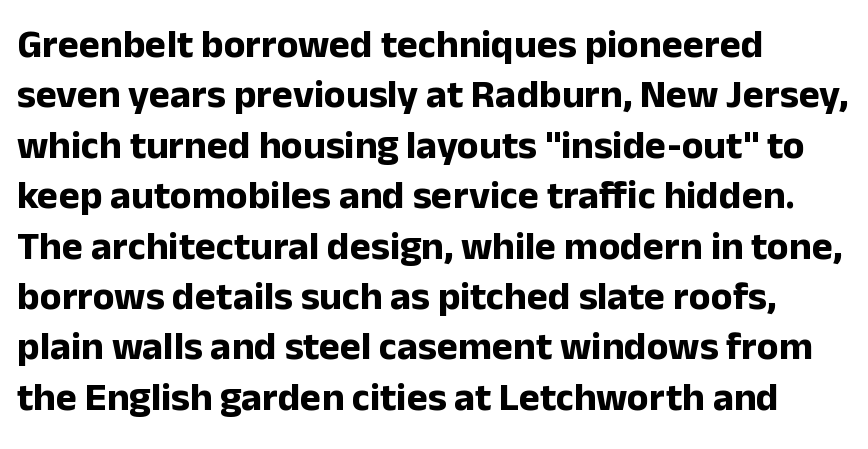
Q: Is the text bold? A: Yes.
Q: Is the text italic (slanted)? A: No, it is upright.
Q: Is the typeface a serif or a sans-serif typeface? A: Sans-serif.
Q: Is the text underlined? A: No.
Q: How is the paragraph aligned? A: Left-aligned.
Q: Is the spacing between letters normal or unusually wide? A: Normal.
Q: Is the spacing between lines tight, normal or loose? A: Normal.
Q: Width (condensed, normal, or wide)? A: Normal.
Q: Stroke contrast? A: Low.
Q: x-height? A: Medium.
Q: Monospaced? A: No.
